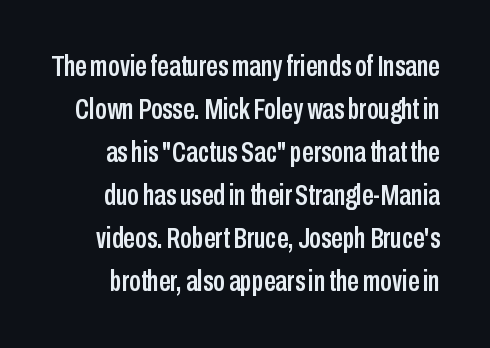
Q: Is the text italic (slanted)? A: No, it is upright.
Q: Is the typeface a serif or a sans-serif typeface? A: Sans-serif.
Q: Is the text underlined? A: No.
Q: Is the spacing between letters normal or unusually wide? A: Normal.
Q: Is the spacing between lines tight, normal or loose? A: Normal.
Q: Width (condensed, normal, or wide)? A: Condensed.
Q: Stroke contrast? A: Low.
Q: x-height? A: Medium.
Q: Monospaced? A: No.
